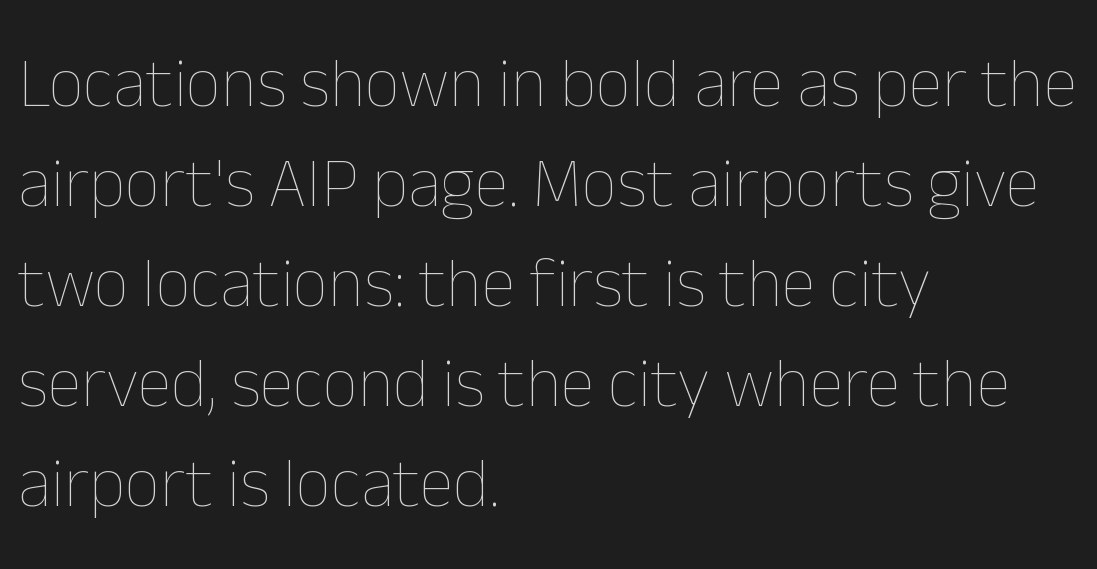
{"italic": "no", "bold": "no", "weight": "thin", "width": "normal", "stroke_contrast": "low", "x_height": "medium", "monospaced": "no", "underline": "no", "align": "left", "line_spacing": "normal", "line_spacing_ratio": 1.43, "letter_spacing": "normal", "letter_spacing_em": 0.0, "glyph_px": 70}
